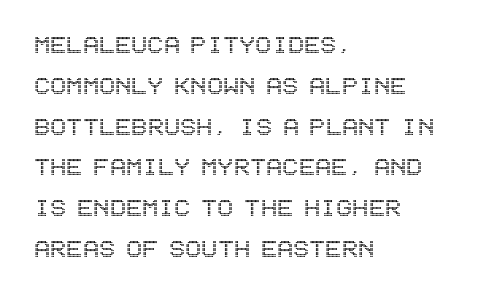
Q: Is the text italic (slanted)? A: No, it is upright.
Q: Is the text underlined? A: No.
Q: How is the paragraph aligned? A: Left-aligned.
Q: Is the spacing between letters normal or unusually wide? A: Normal.
Q: Is the spacing between lines tight, normal or loose? A: Normal.
Q: Width (condensed, normal, or wide)? A: Condensed.
Q: x-height? A: Large.
